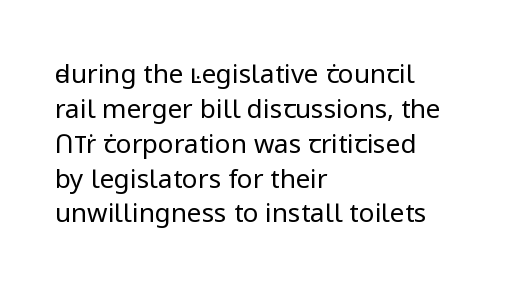
The image shows 26 px text type, upright; set left-aligned, normal line spacing (1.34x), normal letter spacing, not underlined.
